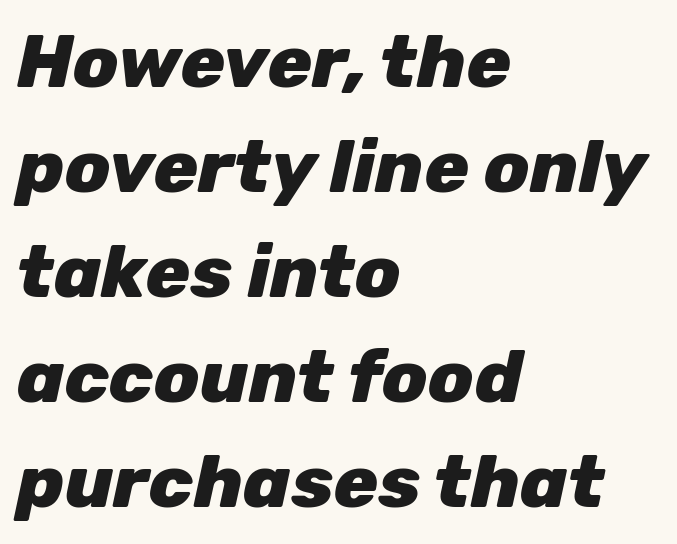
{"italic": "yes", "lean": "right", "slant_degrees": 12, "bold": "yes", "weight": "heavy", "width": "normal", "stroke_contrast": "low", "x_height": "medium", "monospaced": "no", "underline": "no", "align": "left", "line_spacing": "normal", "line_spacing_ratio": 1.42, "letter_spacing": "normal", "letter_spacing_em": 0.0, "glyph_px": 74}
